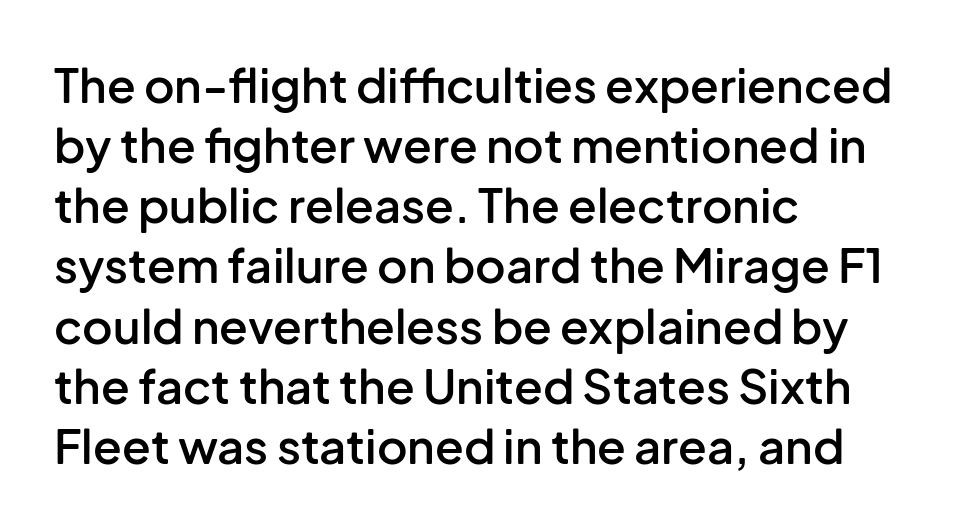
The image shows 47 px semibold sans-serif type, upright; set left-aligned, normal line spacing (1.28x), normal letter spacing, not underlined; low stroke contrast and a medium x-height.
